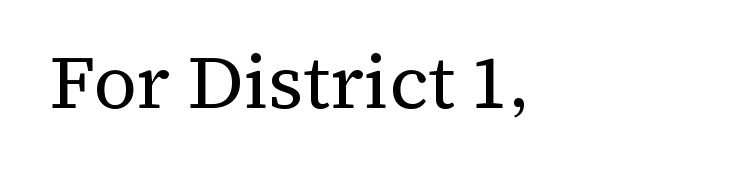
Q: Is the text bold? A: No.
Q: Is the text italic (slanted)? A: No, it is upright.
Q: Is the typeface a serif or a sans-serif typeface? A: Serif.
Q: Is the text underlined? A: No.
Q: How is the paragraph aligned? A: Left-aligned.
Q: Is the spacing between letters normal or unusually wide? A: Normal.
Q: Width (condensed, normal, or wide)? A: Normal.
Q: Stroke contrast? A: Medium.
Q: x-height? A: Medium.
Q: Monospaced? A: No.
